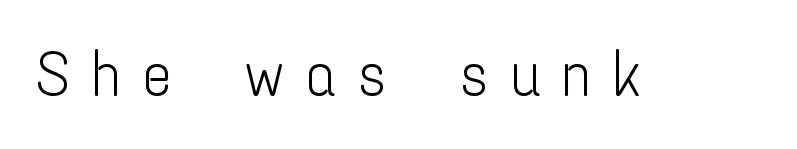
{"serif": "no", "italic": "no", "bold": "no", "weight": "light", "width": "condensed", "stroke_contrast": "low", "x_height": "medium", "monospaced": "no", "underline": "no", "letter_spacing": "wide", "letter_spacing_em": 0.32, "glyph_px": 64}
